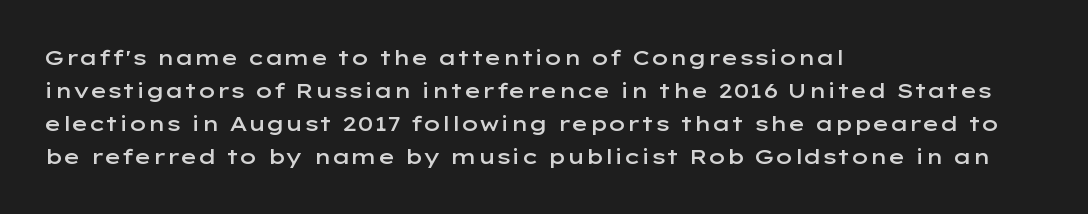
Q: Is the text bold? A: Semi-bold.
Q: Is the text italic (slanted)? A: No, it is upright.
Q: Is the text underlined? A: No.
Q: How is the paragraph aligned? A: Left-aligned.
Q: Is the spacing between letters normal or unusually wide? A: Normal.
Q: Is the spacing between lines tight, normal or loose? A: Normal.
